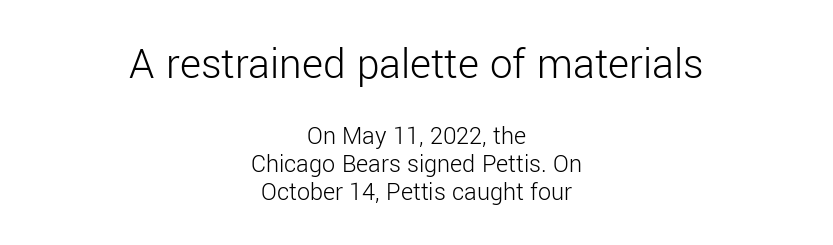
Q: Is the text bold? A: No.
Q: Is the text italic (slanted)? A: No, it is upright.
Q: Is the typeface a serif or a sans-serif typeface? A: Sans-serif.
Q: Is the text underlined? A: No.
Q: How is the paragraph aligned? A: Centered.
Q: Is the spacing between letters normal or unusually wide? A: Normal.
Q: Is the spacing between lines tight, normal or loose? A: Tight.
Q: Which block of text is set in a larger size, the first (top) or the second (bottom)? A: The first (top) one.
Q: Width (condensed, normal, or wide)? A: Normal.
Q: Stroke contrast? A: Low.
Q: x-height? A: Medium.
Q: Monospaced? A: No.
